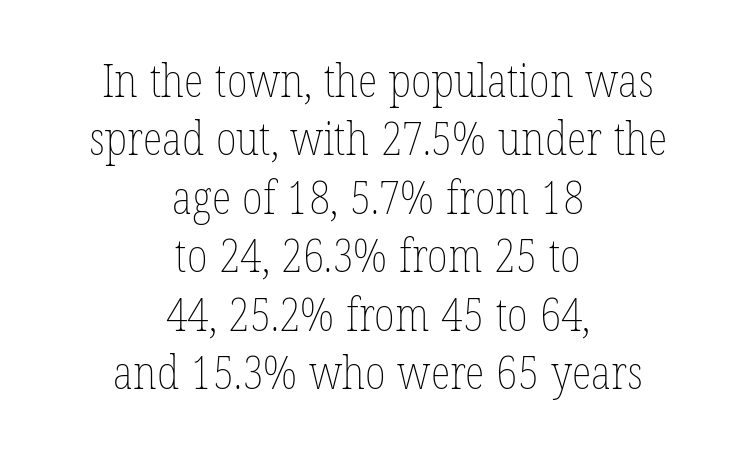
Notice how descenders clear the ascenders below comfortably — that's standard leading. The setting favours the middle, as headings and verse often do. Nobody touched the tracking dial on this one. Quick note: not italic, upright.
